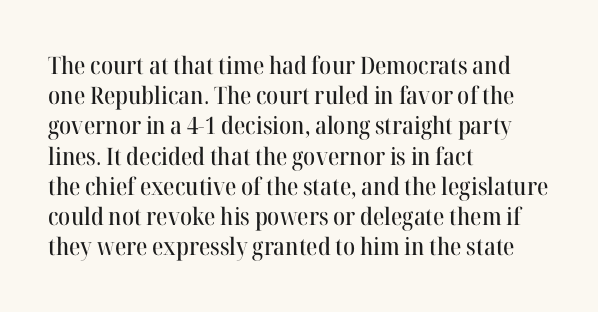
The image shows 24 px text type, upright; set left-aligned, normal line spacing (1.26x), normal letter spacing, not underlined.
